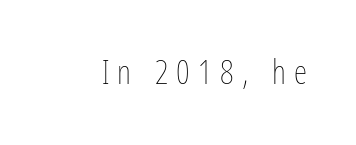
Q: Is the text bold? A: No.
Q: Is the text italic (slanted)? A: No, it is upright.
Q: Is the text underlined? A: No.
Q: Is the spacing between letters normal or unusually wide? A: Unusually wide.
Q: Width (condensed, normal, or wide)? A: Condensed.
Q: Stroke contrast? A: Low.
Q: x-height? A: Medium.
Q: Monospaced? A: No.
